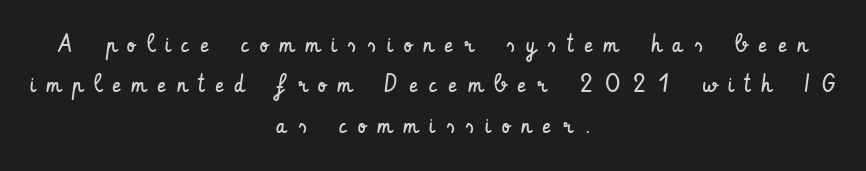
The lines sit at an ordinary, default distance from one another. Typeset on center — no edge is straight. A light-to-regular cut is what we see here. The axis of the letterforms is exactly vertical. Underline: absent. Characters follow at a spacing far wider than the type designer built in.
